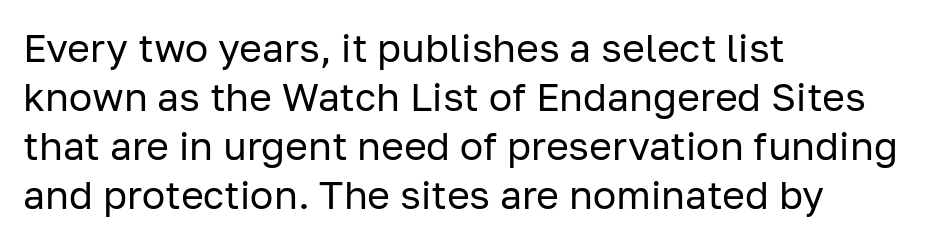
{"serif": "no", "italic": "no", "bold": "no", "weight": "regular", "width": "normal", "stroke_contrast": "low", "x_height": "medium", "monospaced": "no", "underline": "no", "align": "left", "line_spacing": "normal", "line_spacing_ratio": 1.26, "letter_spacing": "normal", "letter_spacing_em": 0.0, "glyph_px": 39}
